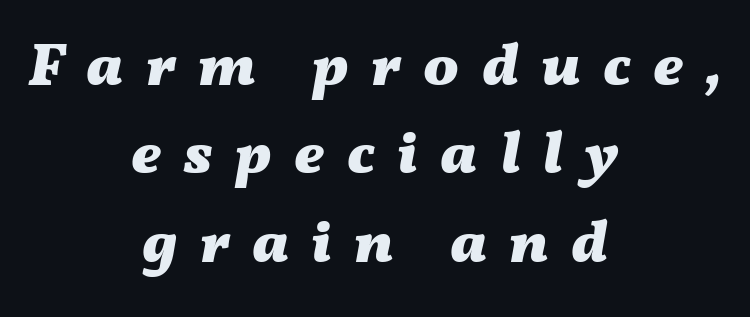
Q: Is the text bold? A: Yes.
Q: Is the text italic (slanted)? A: Yes, it leans right by about 11 degrees.
Q: Is the text underlined? A: No.
Q: How is the paragraph aligned? A: Centered.
Q: Is the spacing between letters normal or unusually wide? A: Unusually wide.
Q: Is the spacing between lines tight, normal or loose? A: Normal.
Q: Width (condensed, normal, or wide)? A: Wide.
Q: Stroke contrast? A: Medium.
Q: x-height? A: Medium.
Q: Monospaced? A: No.
